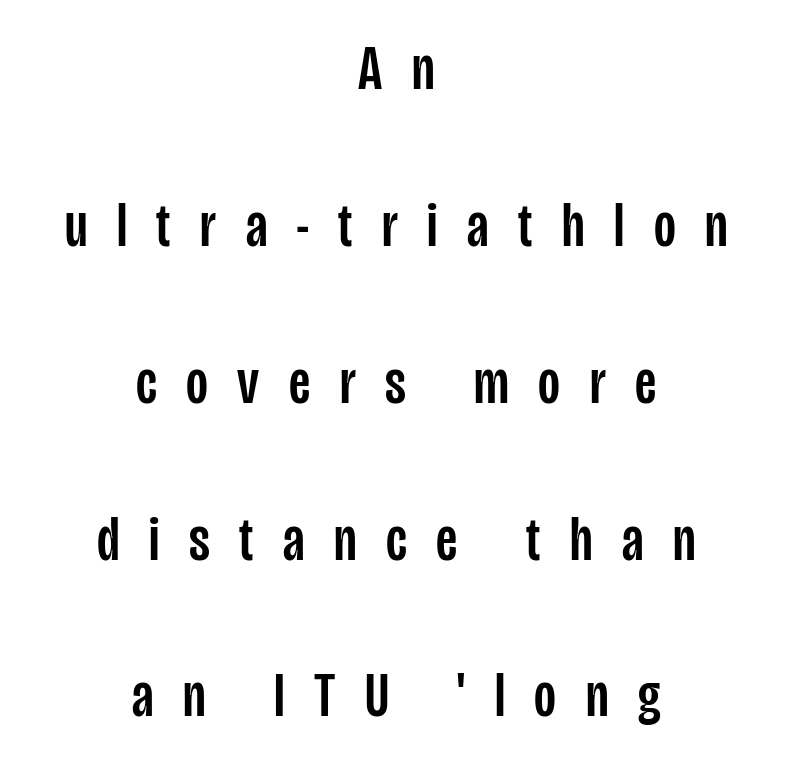
Proportional: the letters do not fall into vertical columns. Letters rest on an invisible, unmarked baseline. Someone cranked the tracking dial way up on this one. Honestly, the rows look like they've been pulled way apart.
